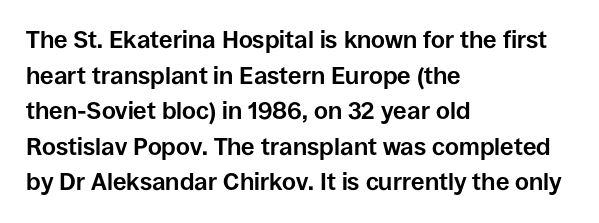
Q: Is the text bold? A: Yes.
Q: Is the text italic (slanted)? A: No, it is upright.
Q: Is the text underlined? A: No.
Q: How is the paragraph aligned? A: Left-aligned.
Q: Is the spacing between letters normal or unusually wide? A: Normal.
Q: Is the spacing between lines tight, normal or loose? A: Normal.
